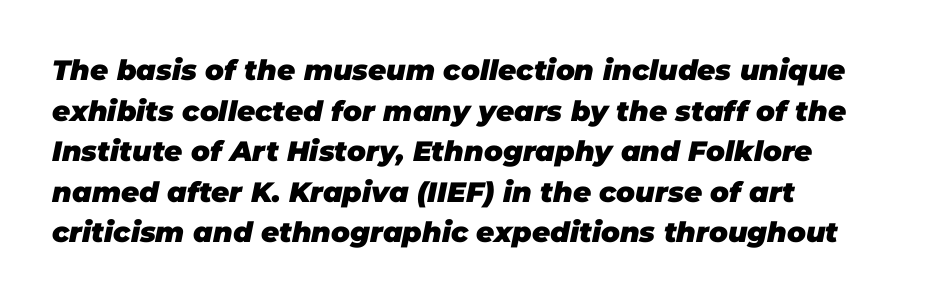
The image shows 28 px heavy type, italic (leaning right); set left-aligned, normal line spacing (1.45x), normal letter spacing, not underlined; low stroke contrast and a large x-height.
